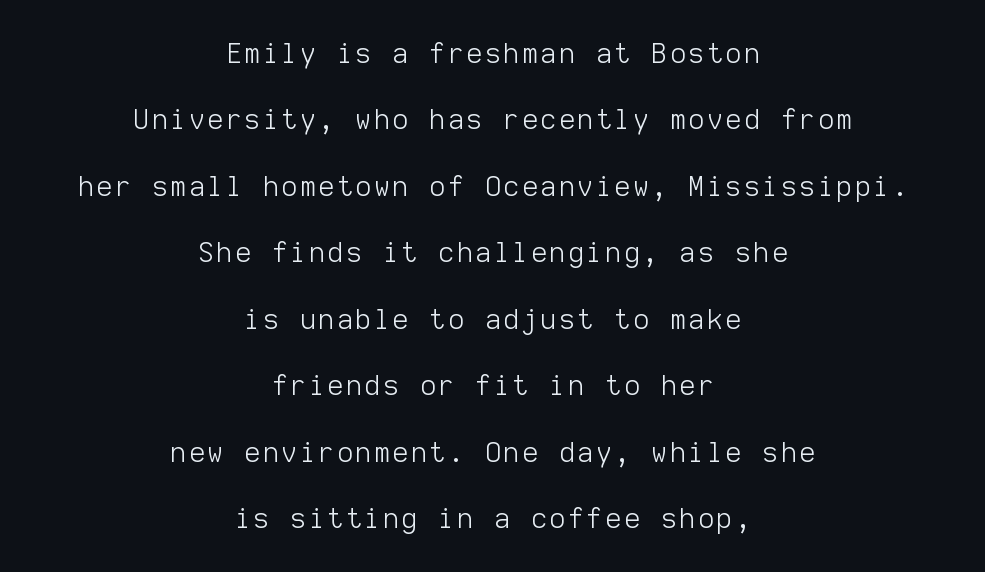
Q: Is the text bold? A: No.
Q: Is the text italic (slanted)? A: No, it is upright.
Q: Is the text underlined? A: No.
Q: How is the paragraph aligned? A: Centered.
Q: Is the spacing between lines tight, normal or loose? A: Loose.
